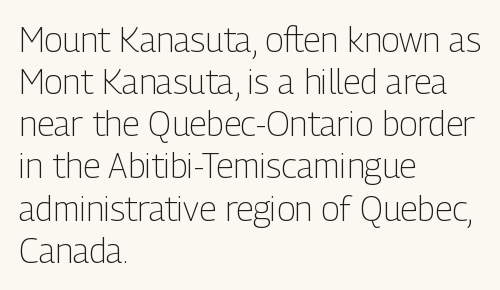
{"serif": "no", "italic": "no", "bold": "no", "weight": "light", "width": "condensed", "stroke_contrast": "low", "x_height": "medium", "monospaced": "no", "underline": "no", "align": "left", "line_spacing_ratio": 1.24, "letter_spacing": "normal", "letter_spacing_em": 0.0, "glyph_px": 34}
